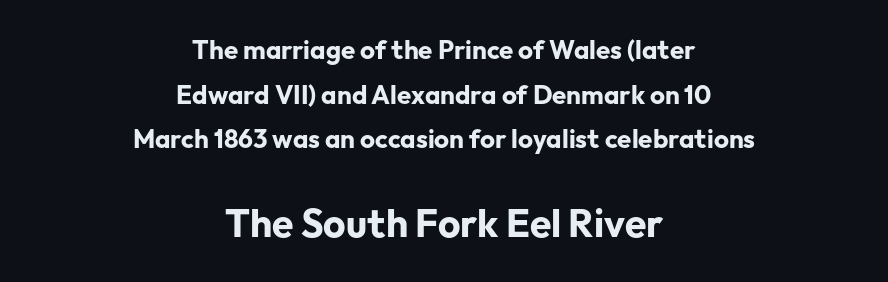
These two chunks differ in scale, with the bottom chunk taking the larger measure. The letters are bold, with thick, heavy strokes. Spacing verdict: proportional, widths tailored to each character. In CSS terms this would be text-align: center. Here the glyphs are tracked normally, forming tight word shapes.
